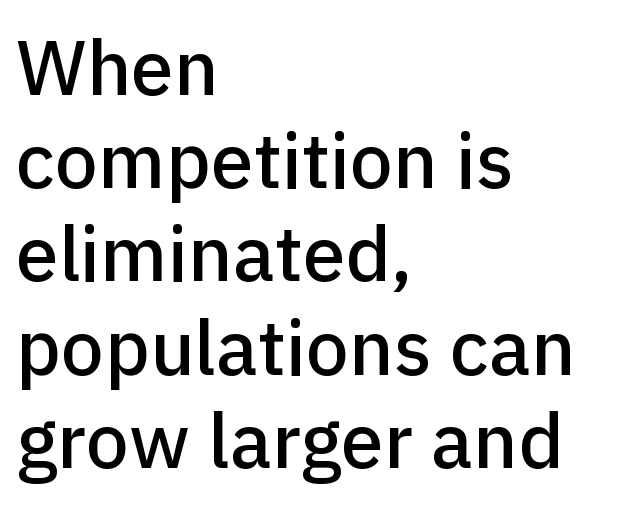
The image shows 77 px sans-serif type, upright; set left-aligned, line spacing 1.21x, normal letter spacing, not underlined; low stroke contrast and a medium x-height.
